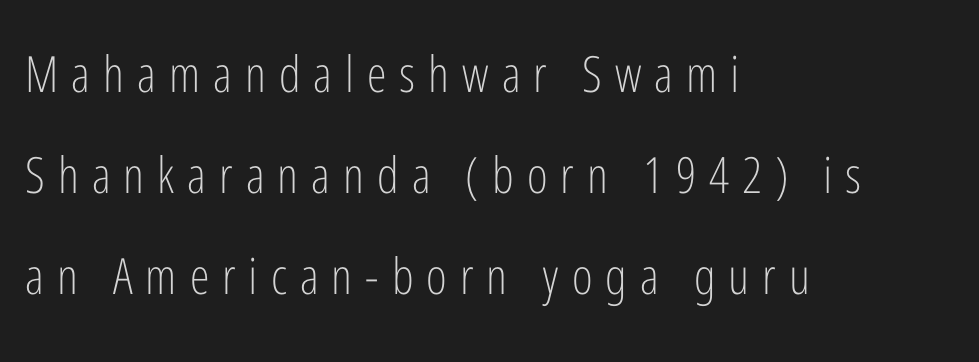
Q: Is the text bold? A: No.
Q: Is the text italic (slanted)? A: No, it is upright.
Q: Is the typeface a serif or a sans-serif typeface? A: Sans-serif.
Q: Is the text underlined? A: No.
Q: How is the paragraph aligned? A: Left-aligned.
Q: Is the spacing between letters normal or unusually wide? A: Unusually wide.
Q: Is the spacing between lines tight, normal or loose? A: Loose.
Q: Width (condensed, normal, or wide)? A: Condensed.
Q: Stroke contrast? A: Low.
Q: x-height? A: Medium.
Q: Monospaced? A: No.
